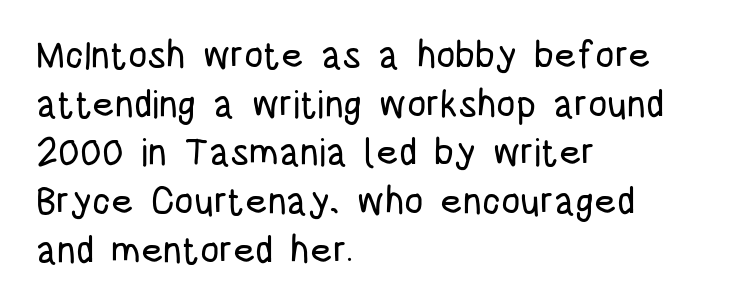
The image shows 38 px condensed sans-serif type, upright; set left-aligned, normal line spacing (1.28x), normal letter spacing, not underlined; low stroke contrast and a large x-height.
